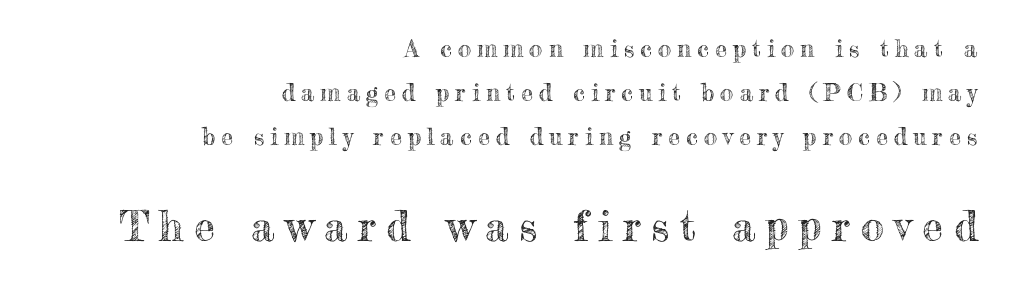
{"italic": "no", "width": "normal", "x_height": "small", "monospaced": "no", "underline": "no", "align": "right", "line_spacing_ratio": 1.84, "letter_spacing": "wide", "letter_spacing_em": 0.25, "larger_block": "second", "size_ratio": 1.75, "glyph_px": 42}
